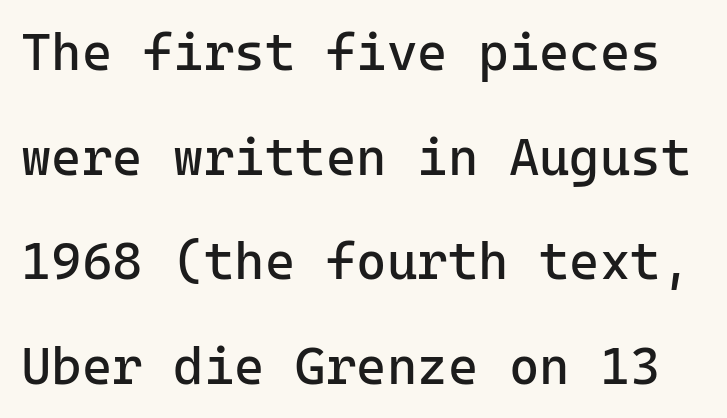
Quick note: interline space is abundant. The rendering keeps characters at their native spacing. Words float on clear page, feet unadorned. The letters stand upright; this is a roman face. Compared with a typical body face, this is equally light or lighter still. No feet cap the strokes, marking this as sans-serif type.
